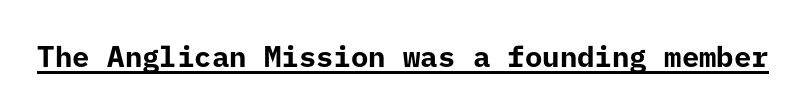
The image shows 29 px bold sans-serif type, upright; set normal letter spacing, underlined; low stroke contrast and a medium x-height.
